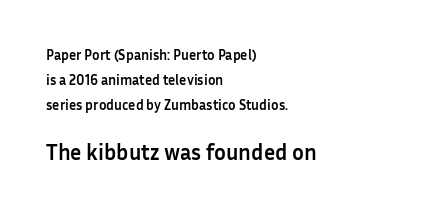
The image shows 22 px bold type, upright; set left-aligned, line spacing 1.77x, normal letter spacing, not underlined; the second (bottom) block is 1.57x larger.
